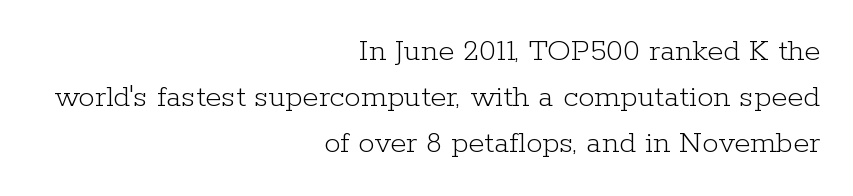
{"serif": "yes", "italic": "no", "bold": "no", "weight": "light", "width": "normal", "stroke_contrast": "low", "x_height": "medium", "monospaced": "no", "underline": "no", "align": "right", "line_spacing": "normal", "line_spacing_ratio": 1.39, "letter_spacing": "normal", "letter_spacing_em": 0.0, "glyph_px": 33}
